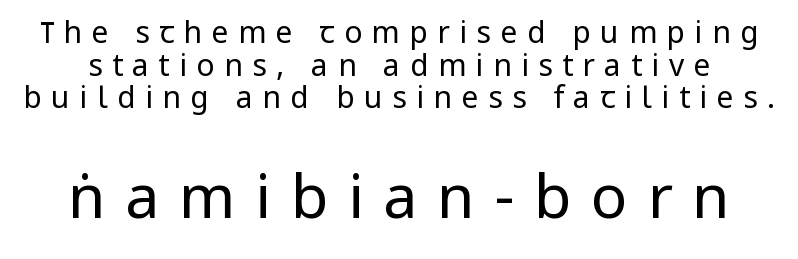
Q: Is the text bold? A: No.
Q: Is the text italic (slanted)? A: No, it is upright.
Q: Is the typeface a serif or a sans-serif typeface? A: Sans-serif.
Q: Is the text underlined? A: No.
Q: Is the spacing between letters normal or unusually wide? A: Unusually wide.
Q: Is the spacing between lines tight, normal or loose? A: Tight.
Q: Which block of text is set in a larger size, the first (top) or the second (bottom)? A: The second (bottom) one.
Q: Width (condensed, normal, or wide)? A: Normal.
Q: Stroke contrast? A: Low.
Q: x-height? A: Medium.
Q: Monospaced? A: No.
